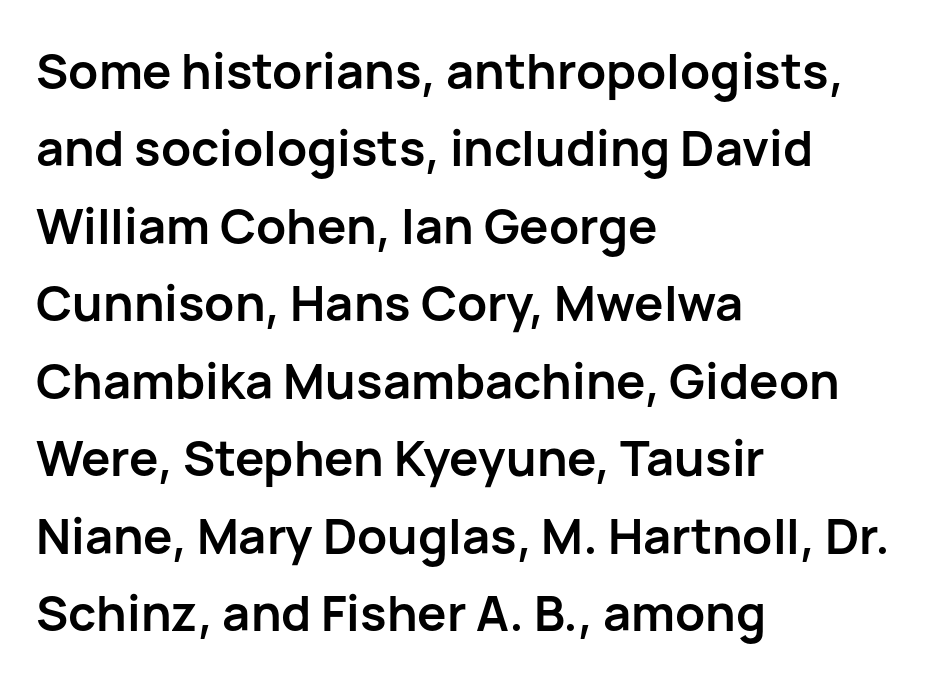
The image shows 49 px semibold sans-serif type, upright; set left-aligned, normal line spacing (1.58x), normal letter spacing, not underlined; low stroke contrast and a medium x-height.
